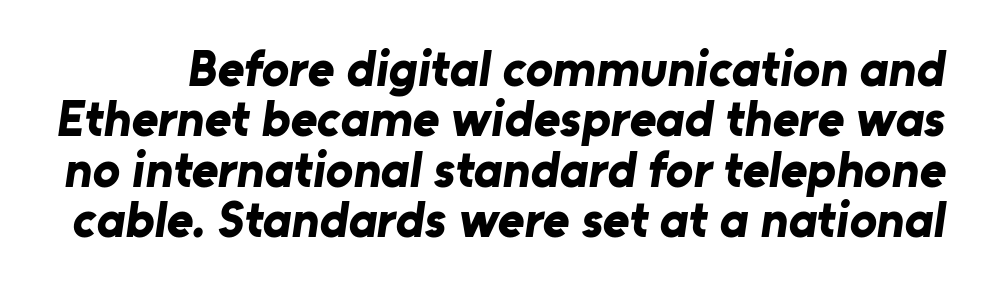
Looks like regular typesetting: each glyph gets only the width it needs. The rendering uses a small line-height, squeezing the rows. The text was rendered using a sans face with plain stroke endings. The face used here has the dense, thick strokes of a bold.
